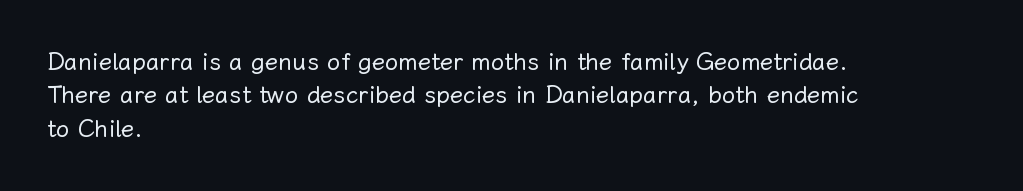
The letterforms sit at book weight or below. Posture: straight, roman, zero tilt. Tracking value appears to be zero — textbook default spacing. The passage shown stacks its lines at a standard gap. Is the block centered? No — it sits flush against the left margin. The foot of each line stays bare and open.
